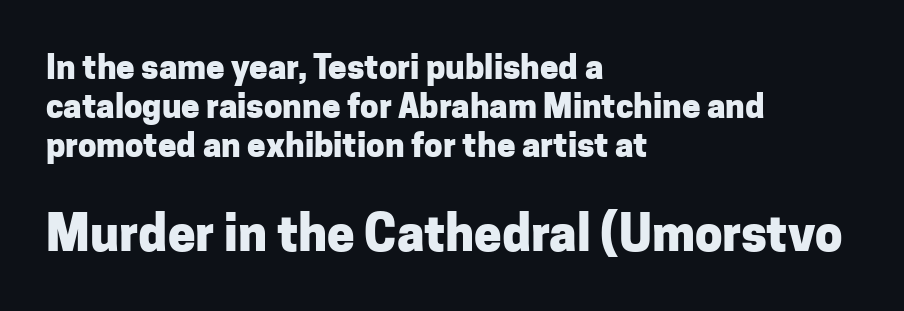
The image shows 49 px heavy sans-serif type, upright; set left-aligned, line spacing 1.18x, normal letter spacing, not underlined; the second (bottom) block is 1.48x larger; low stroke contrast and a medium x-height.
